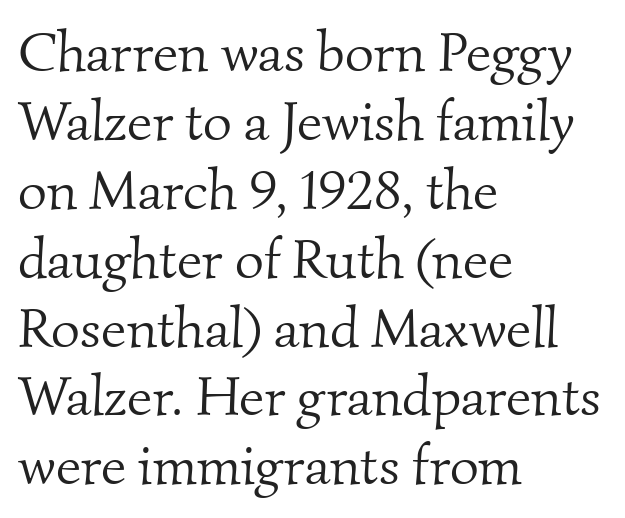
Letters rest on an invisible, unmarked baseline. Nobody touched the tracking dial on this one. The font sits on the lighter half of the weight spectrum, regular included. This rendering employs a face with finishing strokes, i.e., a serif. Is this a fixed-width face? No — the glyphs have proportional, varying widths. Alignment: flush left.
